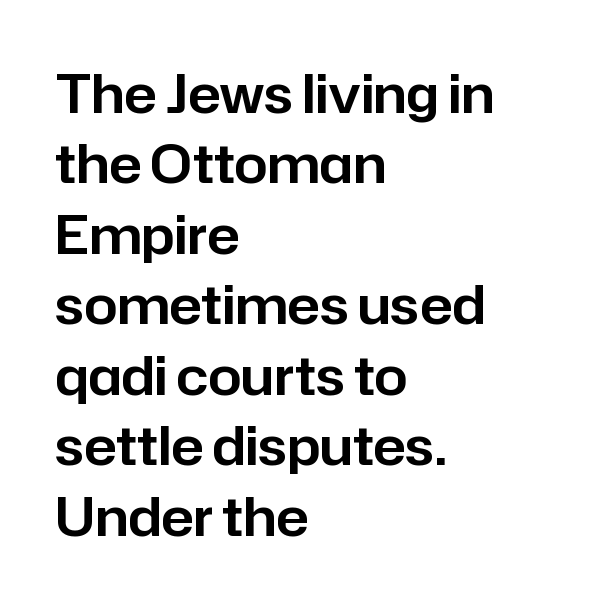
Interline gaps are of average width in this sample. Is this a sans? Yes — the strokes have no serifs. Varying glyph widths throughout — classic text-font behaviour. Every character sits straight up, as roman type does. Caption: multi-line text, flush left, ragged right.
